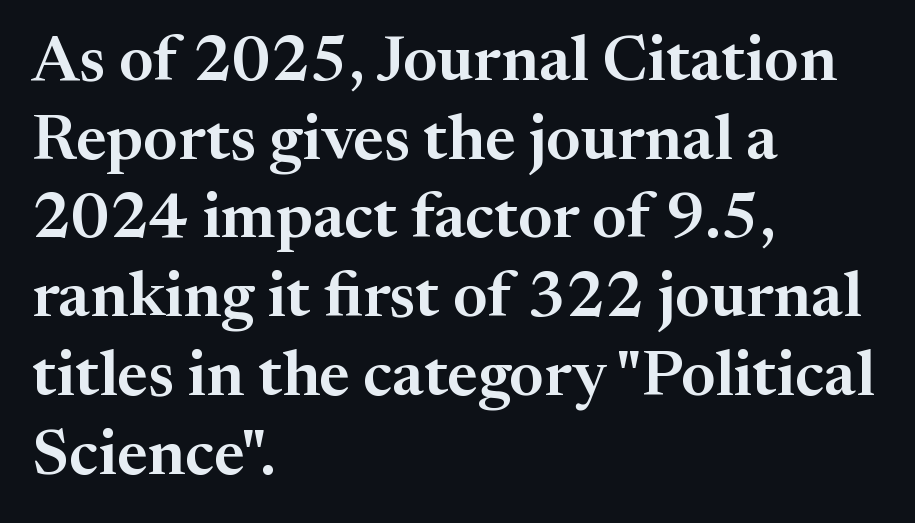
{"serif": "yes", "italic": "no", "width": "normal", "stroke_contrast": "medium", "x_height": "medium", "monospaced": "no", "underline": "no", "align": "left", "line_spacing_ratio": 1.23, "letter_spacing": "normal", "letter_spacing_em": 0.0, "glyph_px": 64}
